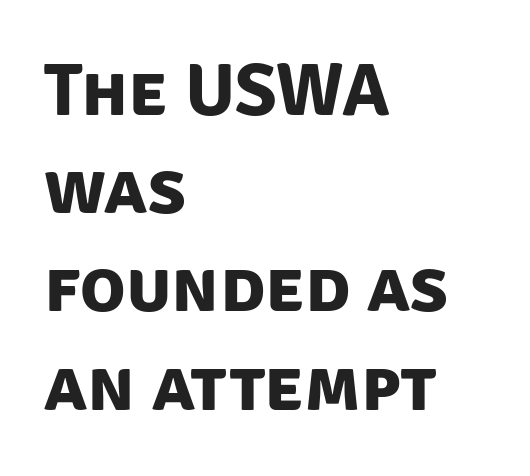
Q: Is the text bold? A: Yes.
Q: Is the typeface a serif or a sans-serif typeface? A: Sans-serif.
Q: Is the text underlined? A: No.
Q: How is the paragraph aligned? A: Left-aligned.
Q: Is the spacing between letters normal or unusually wide? A: Normal.
Q: Is the spacing between lines tight, normal or loose? A: Normal.
Q: Width (condensed, normal, or wide)? A: Normal.
Q: Stroke contrast? A: Low.
Q: x-height? A: Large.
Q: Monospaced? A: No.
